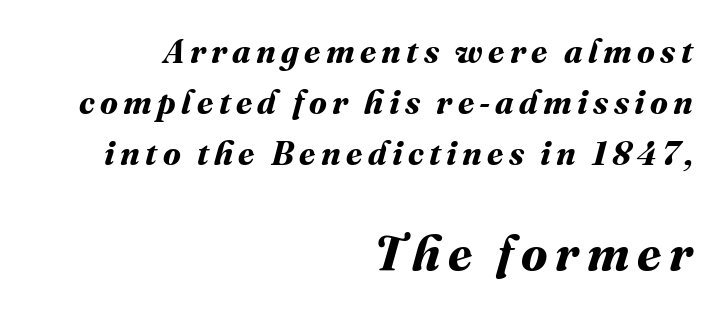
{"bold": "yes", "weight": "bold", "width": "normal", "stroke_contrast": "medium", "x_height": "medium", "monospaced": "no", "underline": "no", "align": "right", "line_spacing": "normal", "line_spacing_ratio": 1.54, "larger_block": "second", "size_ratio": 1.48, "glyph_px": 49}
